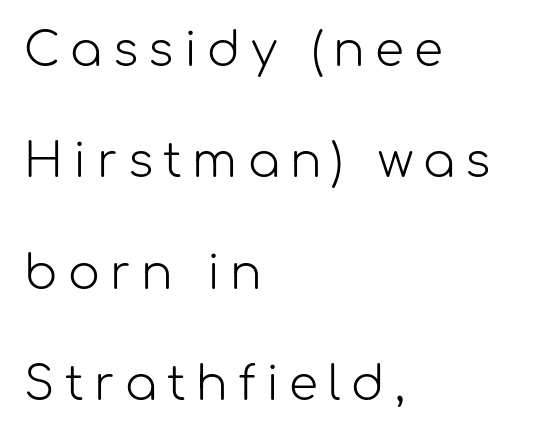
{"serif": "no", "italic": "no", "bold": "no", "weight": "light", "width": "normal", "stroke_contrast": "low", "x_height": "medium", "monospaced": "no", "underline": "no", "align": "left", "line_spacing": "loose", "line_spacing_ratio": 2.37, "letter_spacing": "wide", "letter_spacing_em": 0.22, "glyph_px": 47}
